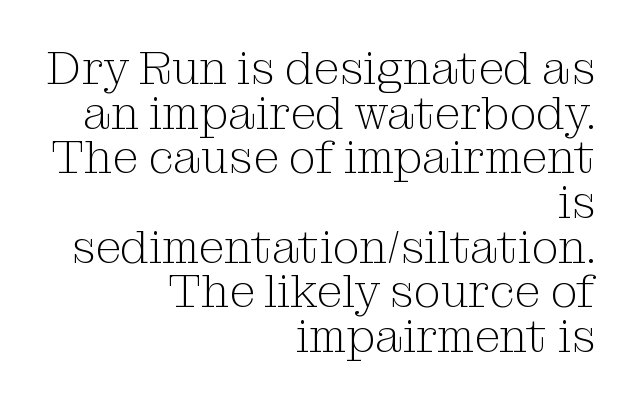
A bare baseline throughout the passage. Students, observe: this is what under-led, compact text looks like. The letters advance in unequal steps, a hallmark of proportional type. Is there any slant? The stems are plumb.
